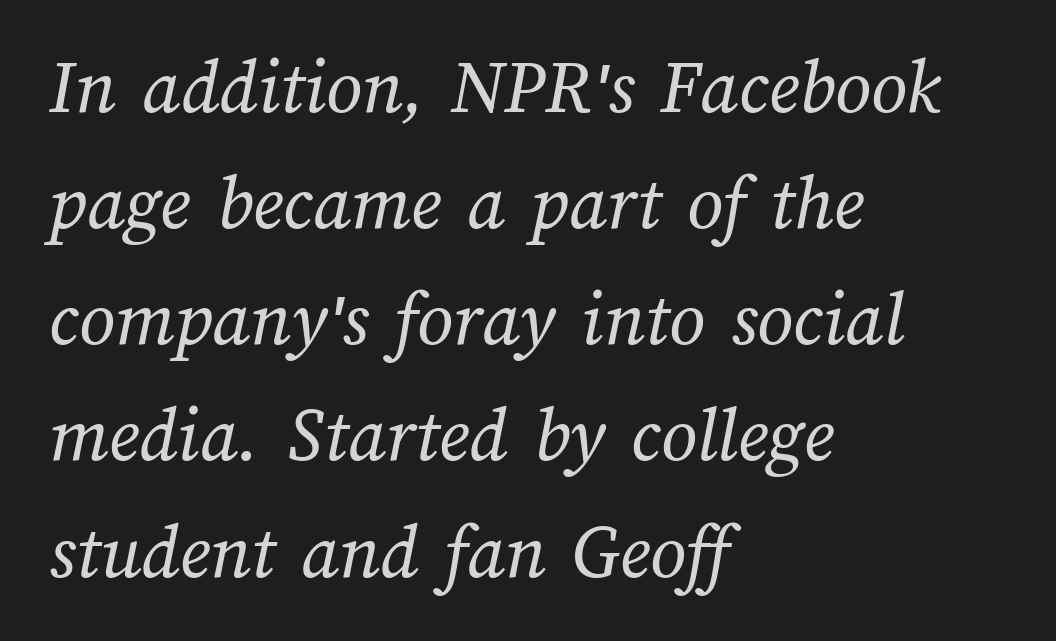
Q: Is the text bold? A: No.
Q: Is the text underlined? A: No.
Q: How is the paragraph aligned? A: Left-aligned.
Q: Is the spacing between letters normal or unusually wide? A: Normal.
Q: Is the spacing between lines tight, normal or loose? A: Normal.
Q: Width (condensed, normal, or wide)? A: Normal.
Q: Stroke contrast? A: Medium.
Q: x-height? A: Medium.
Q: Monospaced? A: No.
